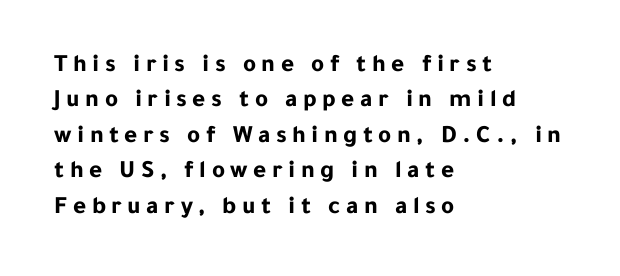
Type without underlining. These lines carry a lot of weight — the face is fully bold. Does the leading feel generous? No, just average. The lettering holds an erect, upright posture throughout. The ragged edge is on the right, which tells us the setting is flush left. Compared with typical body copy, the letter spacing here is much looser.
